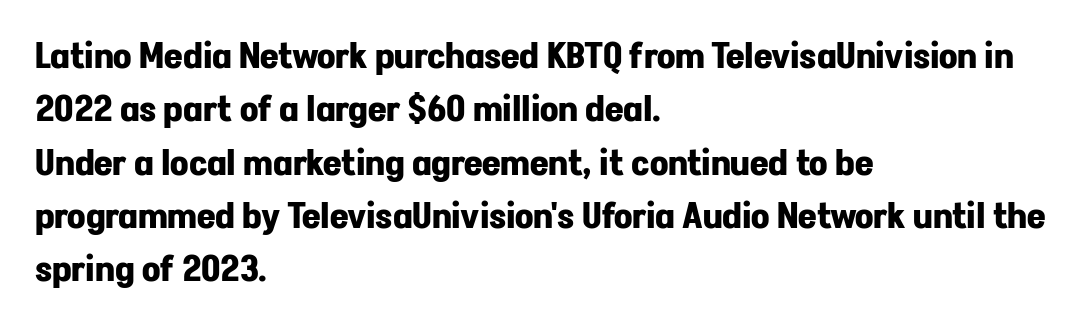
Q: Is the text bold? A: Yes.
Q: Is the text italic (slanted)? A: No, it is upright.
Q: Is the typeface a serif or a sans-serif typeface? A: Sans-serif.
Q: Is the text underlined? A: No.
Q: How is the paragraph aligned? A: Left-aligned.
Q: Is the spacing between letters normal or unusually wide? A: Normal.
Q: Is the spacing between lines tight, normal or loose? A: Normal.
Q: Width (condensed, normal, or wide)? A: Normal.
Q: Stroke contrast? A: Low.
Q: x-height? A: Medium.
Q: Monospaced? A: No.
